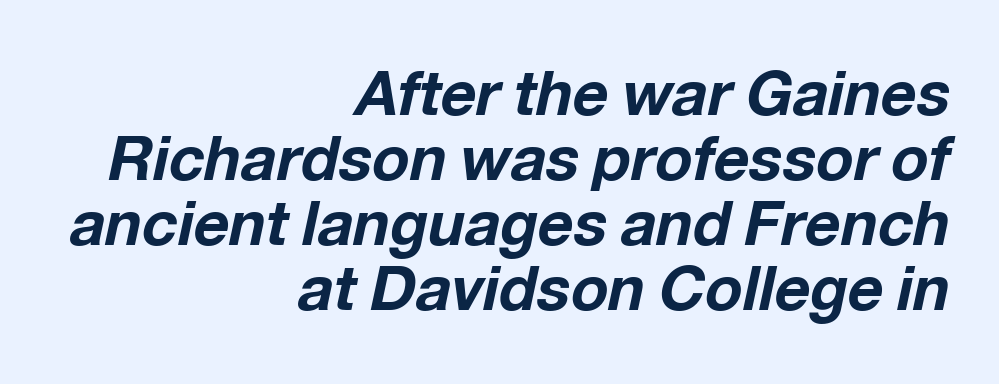
Q: Is the text bold? A: Yes.
Q: Is the text italic (slanted)? A: Yes, it leans right by about 12 degrees.
Q: Is the text underlined? A: No.
Q: How is the paragraph aligned? A: Right-aligned.
Q: Is the spacing between letters normal or unusually wide? A: Normal.
Q: Is the spacing between lines tight, normal or loose? A: Tight.
Q: Width (condensed, normal, or wide)? A: Normal.
Q: Stroke contrast? A: Low.
Q: x-height? A: Medium.
Q: Monospaced? A: No.
